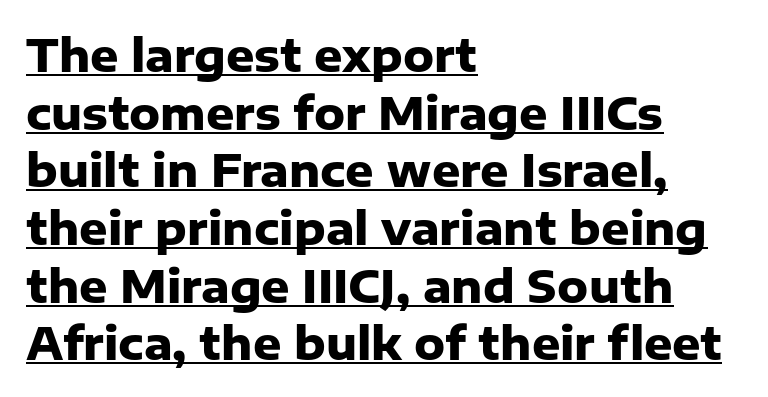
The image shows 44 px heavy sans-serif type, upright; set left-aligned, normal line spacing (1.31x), normal letter spacing, underlined; low stroke contrast and a medium x-height.
